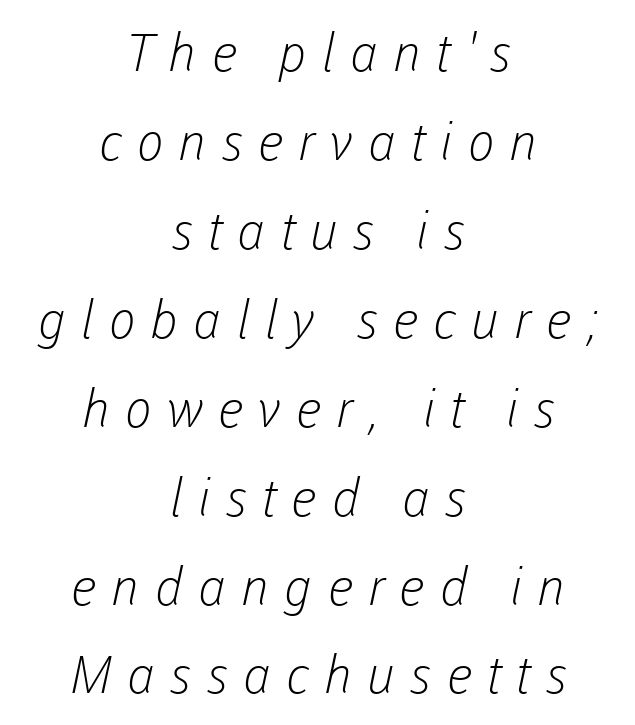
Examine the stroke ends and you'll find no serifs. The passage shown is typed in a proportional face where columns would drift. Does the copy run flush right? No — it is centered line by line. Each word looks stretched out because of the extra space between its letters. Rule under the text: the space is simply empty. The font is comparable to plain body text, perhaps lighter.
